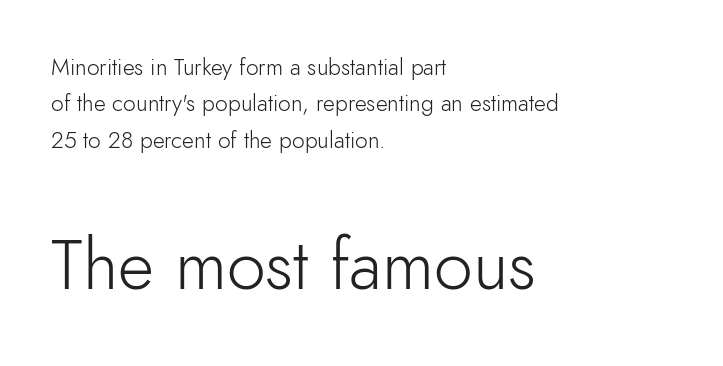
Where is the straight margin? On the left. Descenders hang freely into open space. I'd call this a sans setting — the letters go barefoot. Students, observe: this is what conventionally led text looks like.
